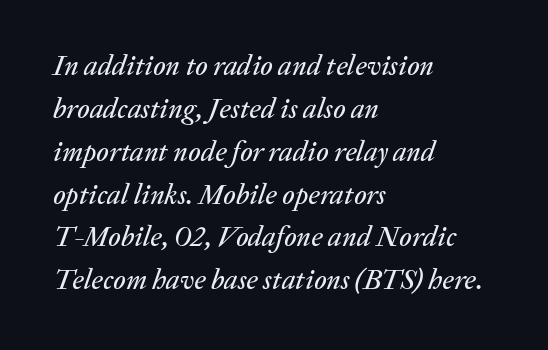
{"italic": "yes", "lean": "right", "slant_degrees": 20, "width": "normal", "stroke_contrast": "low", "x_height": "medium", "monospaced": "no", "underline": "no", "align": "left", "line_spacing": "normal", "line_spacing_ratio": 1.53, "letter_spacing": "normal", "letter_spacing_em": 0.0, "glyph_px": 28}
